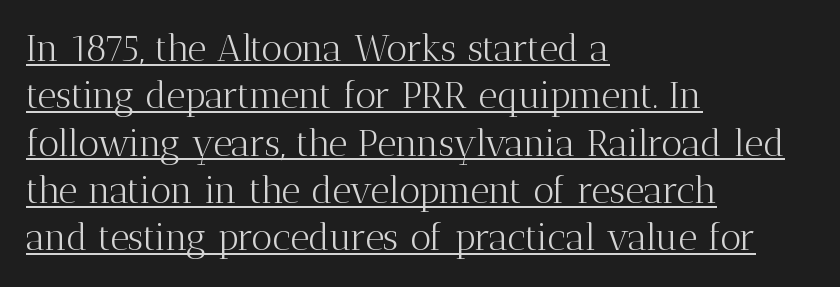
The image shows 37 px light serif type, upright; set left-aligned, normal line spacing (1.28x), normal letter spacing, underlined; medium stroke contrast and a medium x-height.
